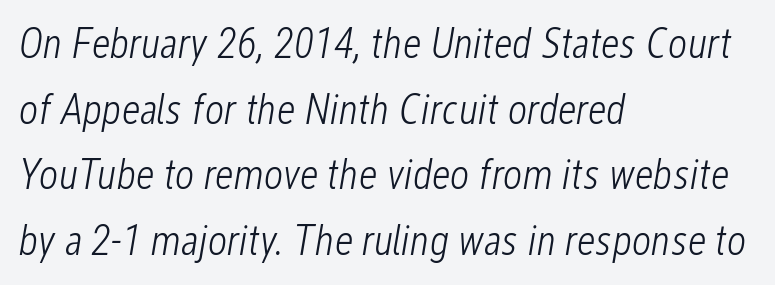
{"italic": "yes", "lean": "right", "slant_degrees": 12, "bold": "no", "weight": "light", "width": "condensed", "stroke_contrast": "low", "x_height": "medium", "monospaced": "no", "underline": "no", "align": "left", "line_spacing": "normal", "line_spacing_ratio": 1.56, "letter_spacing": "normal", "letter_spacing_em": 0.0, "glyph_px": 42}
